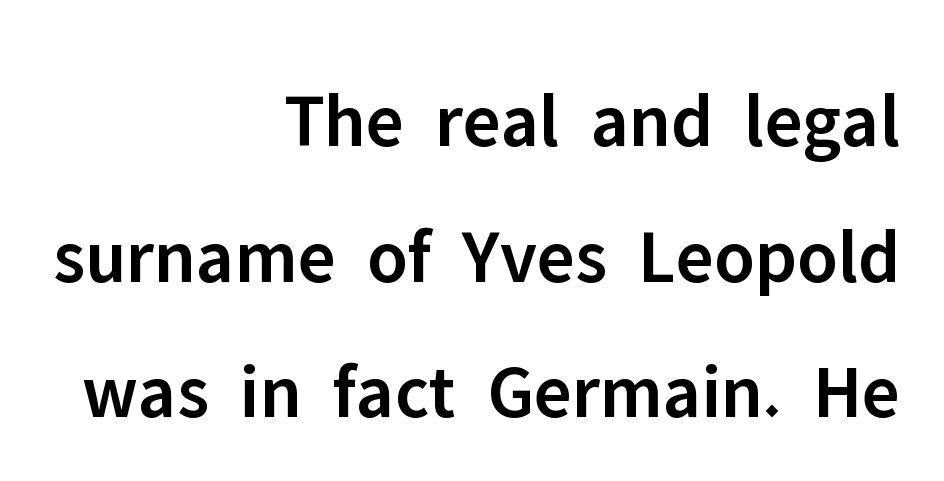
Q: Is the text bold? A: Semi-bold.
Q: Is the text italic (slanted)? A: No, it is upright.
Q: Is the typeface a serif or a sans-serif typeface? A: Sans-serif.
Q: Is the text underlined? A: No.
Q: How is the paragraph aligned? A: Right-aligned.
Q: Is the spacing between letters normal or unusually wide? A: Normal.
Q: Width (condensed, normal, or wide)? A: Normal.
Q: Stroke contrast? A: Low.
Q: x-height? A: Medium.
Q: Monospaced? A: No.
